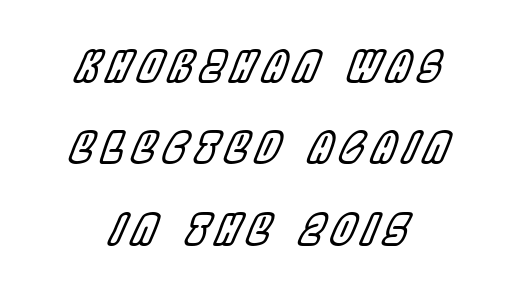
The image shows 42 px condensed type, italic (leaning right); set centered, loose line spacing (1.94x), not underlined; a large x-height.
